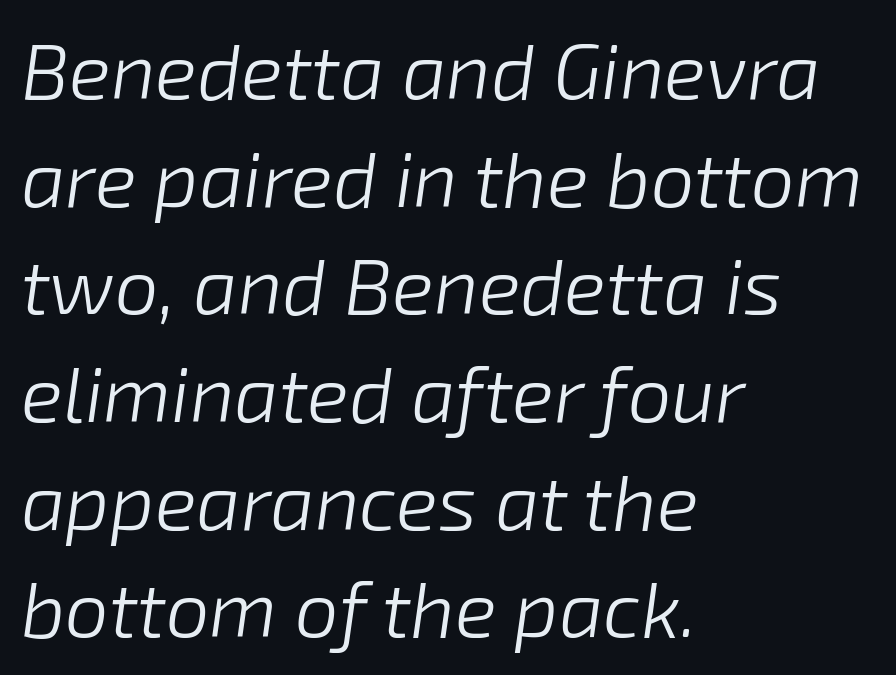
Q: Is the text bold? A: No.
Q: Is the text italic (slanted)? A: Yes, it leans right by about 8 degrees.
Q: Is the text underlined? A: No.
Q: How is the paragraph aligned? A: Left-aligned.
Q: Is the spacing between letters normal or unusually wide? A: Normal.
Q: Is the spacing between lines tight, normal or loose? A: Normal.
Q: Width (condensed, normal, or wide)? A: Normal.
Q: Stroke contrast? A: Low.
Q: x-height? A: Medium.
Q: Monospaced? A: No.
